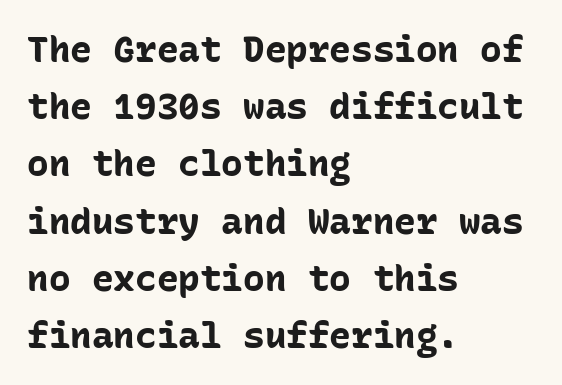
The image shows 36 px bold sans-serif type, upright, monospaced; set left-aligned, normal line spacing (1.59x), normal letter spacing, not underlined; low stroke contrast and a medium x-height.
